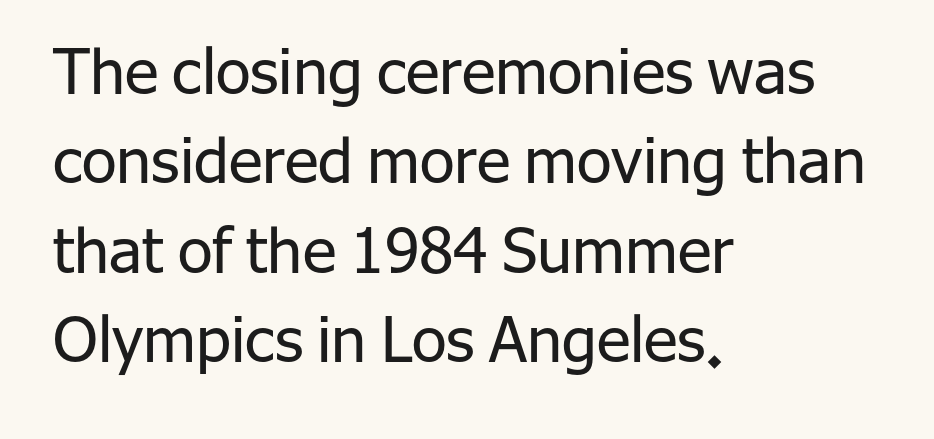
Q: Is the text bold? A: No.
Q: Is the text italic (slanted)? A: No, it is upright.
Q: Is the typeface a serif or a sans-serif typeface? A: Sans-serif.
Q: Is the text underlined? A: No.
Q: How is the paragraph aligned? A: Left-aligned.
Q: Is the spacing between letters normal or unusually wide? A: Normal.
Q: Is the spacing between lines tight, normal or loose? A: Normal.
Q: Width (condensed, normal, or wide)? A: Normal.
Q: Stroke contrast? A: Low.
Q: x-height? A: Medium.
Q: Monospaced? A: No.
